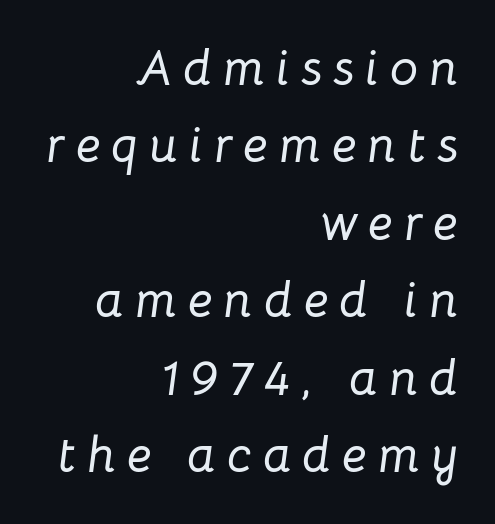
The image shows 50 px text type, italic (leaning right); set right-aligned, normal line spacing (1.55x), unusually wide letter spacing (+0.22 em), not underlined; low stroke contrast and a medium x-height.
